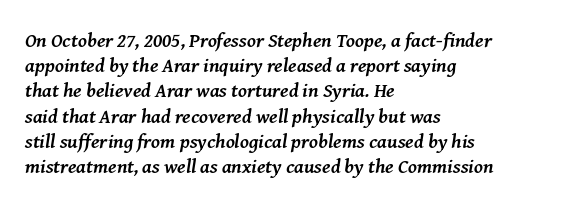
Q: Is the text bold? A: Yes.
Q: Is the text italic (slanted)? A: Yes, it leans right by about 8 degrees.
Q: Is the text underlined? A: No.
Q: How is the paragraph aligned? A: Left-aligned.
Q: Is the spacing between letters normal or unusually wide? A: Normal.
Q: Is the spacing between lines tight, normal or loose? A: Normal.
